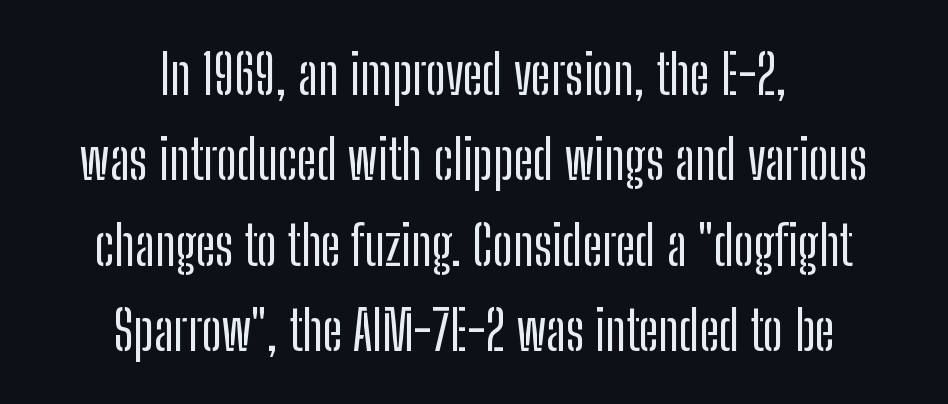
{"serif": "no", "italic": "no", "width": "condensed", "stroke_contrast": "low", "x_height": "medium", "monospaced": "no", "underline": "no", "align": "center", "line_spacing": "normal", "line_spacing_ratio": 1.58, "letter_spacing": "normal", "letter_spacing_em": 0.0, "glyph_px": 54}
